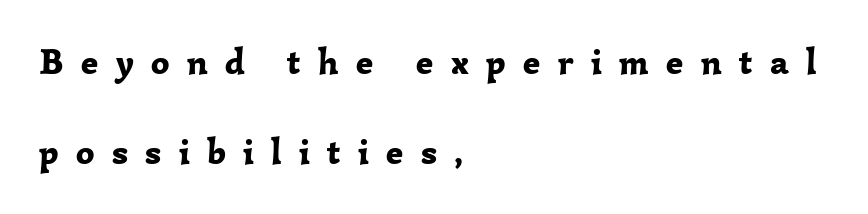
{"serif": "yes", "italic": "no", "bold": "yes", "weight": "bold", "width": "normal", "stroke_contrast": "low", "x_height": "medium", "monospaced": "no", "underline": "no", "align": "left", "line_spacing": "loose", "line_spacing_ratio": 2.49, "letter_spacing": "wide", "letter_spacing_em": 0.48, "glyph_px": 36}
